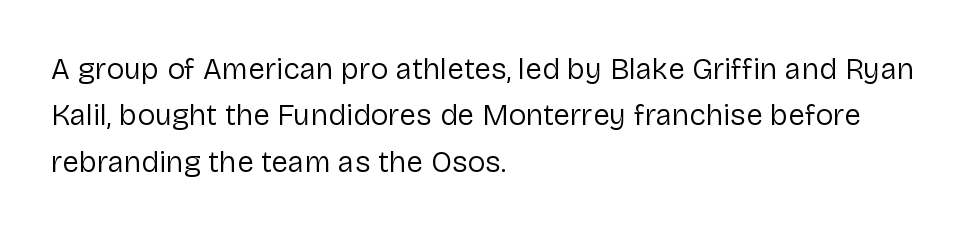
The image shows 30 px regular-weight sans-serif type, upright; set left-aligned, normal line spacing (1.55x), normal letter spacing, not underlined; low stroke contrast and a medium x-height.
